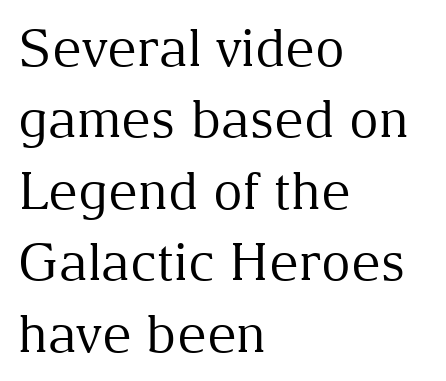
No extra tracking has been applied to these lines. Spacing verdict: proportional, widths tailored to each character. The passage is arranged the way most books set body copy — flush left. The designer left line spacing at the default.
